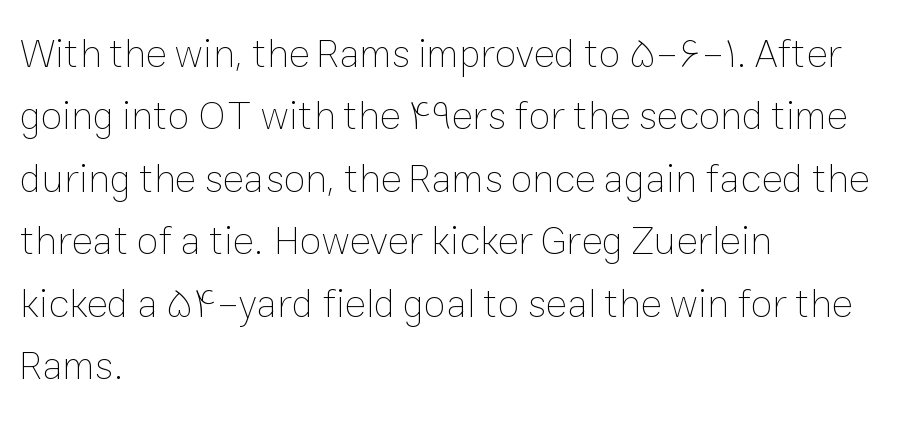
{"italic": "no", "bold": "no", "weight": "thin", "width": "normal", "stroke_contrast": "low", "x_height": "medium", "monospaced": "no", "underline": "no", "align": "left", "line_spacing": "normal", "line_spacing_ratio": 1.56, "letter_spacing": "normal", "letter_spacing_em": 0.0, "glyph_px": 40}
